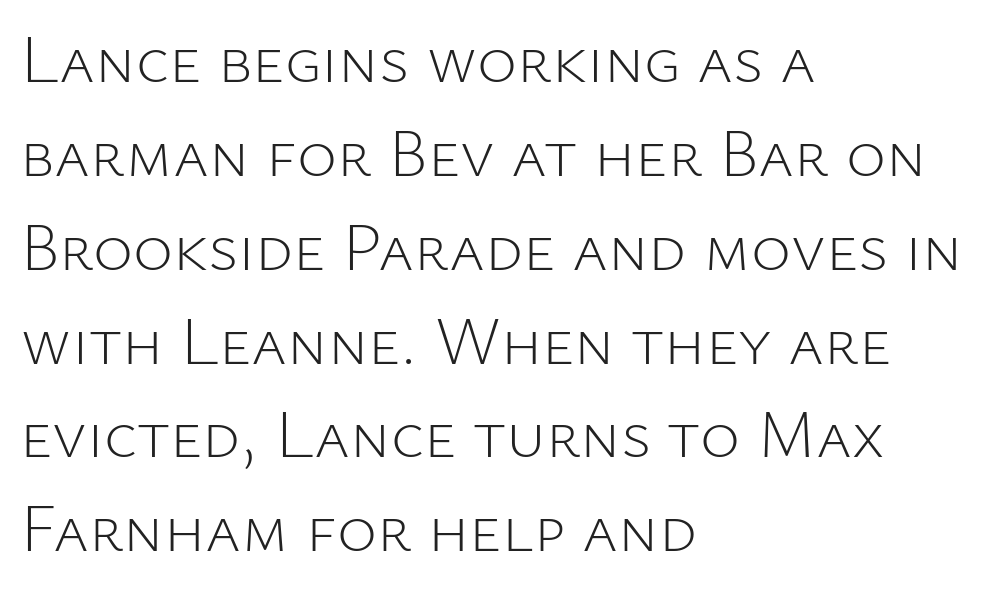
Nobody touched the tracking dial on this one. Letters rest on an invisible, unmarked baseline. The rag falls on the right side of this text block. Whoever set this chose a conventional vertical rhythm.
